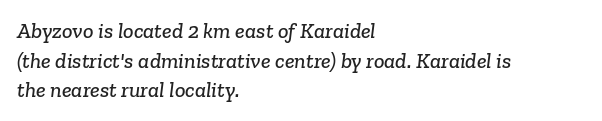
There is no visible air inserted between adjacent glyphs. Each line starts at the same left margin while the right side varies. The gap between lines stays unmarked. Vertical spacing — default.
